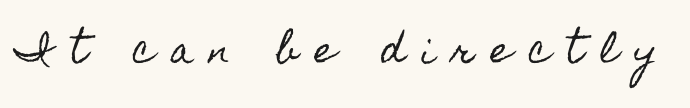
Looks like regular typesetting: each glyph gets only the width it needs. Decoration check: the copy has no underline. Honestly, the letter spacing is so wide it's the main thing you notice.
